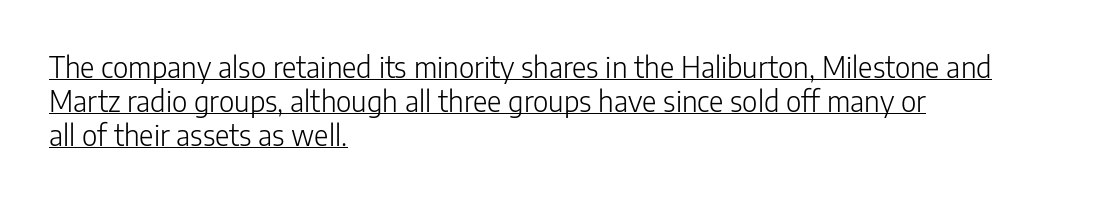
{"serif": "no", "italic": "no", "bold": "no", "weight": "light", "width": "normal", "stroke_contrast": "low", "x_height": "medium", "monospaced": "no", "underline": "yes", "align": "left", "line_spacing_ratio": 1.21, "letter_spacing": "normal", "letter_spacing_em": 0.0, "glyph_px": 28}
